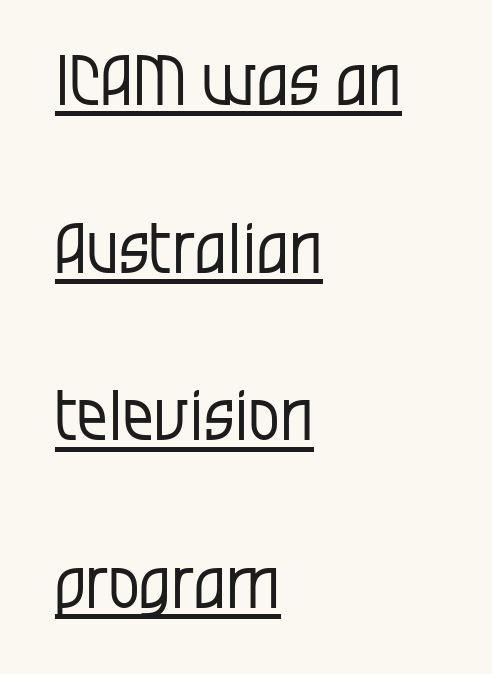
{"serif": "no", "italic": "no", "bold": "no", "weight": "regular", "width": "condensed", "stroke_contrast": "low", "x_height": "large", "monospaced": "no", "underline": "yes", "align": "left", "line_spacing": "loose", "line_spacing_ratio": 2.43, "letter_spacing": "normal", "letter_spacing_em": 0.0, "glyph_px": 69}
